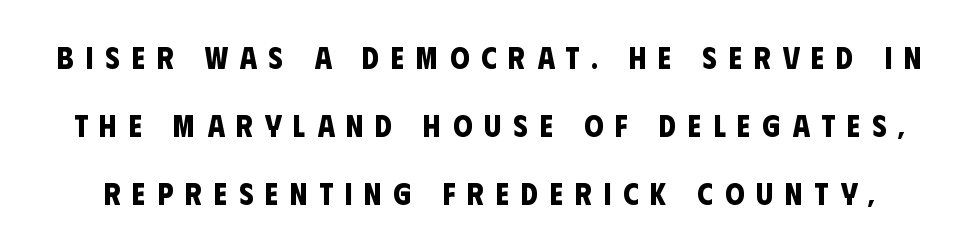
Q: Is the text bold? A: Yes.
Q: Is the typeface a serif or a sans-serif typeface? A: Sans-serif.
Q: Is the text underlined? A: No.
Q: Is the spacing between letters normal or unusually wide? A: Unusually wide.
Q: Is the spacing between lines tight, normal or loose? A: Loose.
Q: Width (condensed, normal, or wide)? A: Condensed.
Q: Stroke contrast? A: Low.
Q: x-height? A: Large.
Q: Monospaced? A: No.
